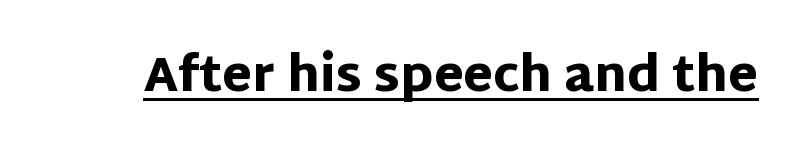
Q: Is the text bold? A: Yes.
Q: Is the text italic (slanted)? A: No, it is upright.
Q: Is the typeface a serif or a sans-serif typeface? A: Sans-serif.
Q: Is the text underlined? A: Yes.
Q: Is the spacing between letters normal or unusually wide? A: Normal.
Q: Width (condensed, normal, or wide)? A: Normal.
Q: Stroke contrast? A: Low.
Q: x-height? A: Large.
Q: Monospaced? A: No.
